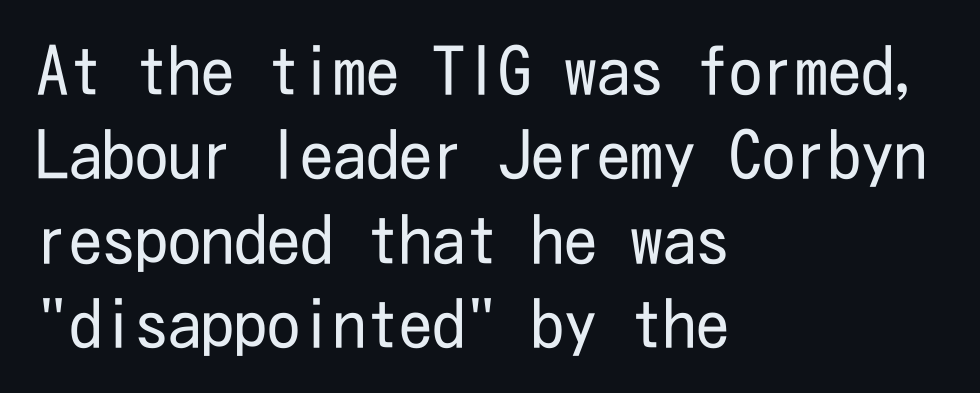
{"serif": "no", "italic": "no", "bold": "no", "weight": "regular", "width": "condensed", "stroke_contrast": "low", "x_height": "medium", "underline": "no", "align": "left", "line_spacing": "normal", "line_spacing_ratio": 1.28, "letter_spacing": "normal", "letter_spacing_em": 0.0, "glyph_px": 66}
